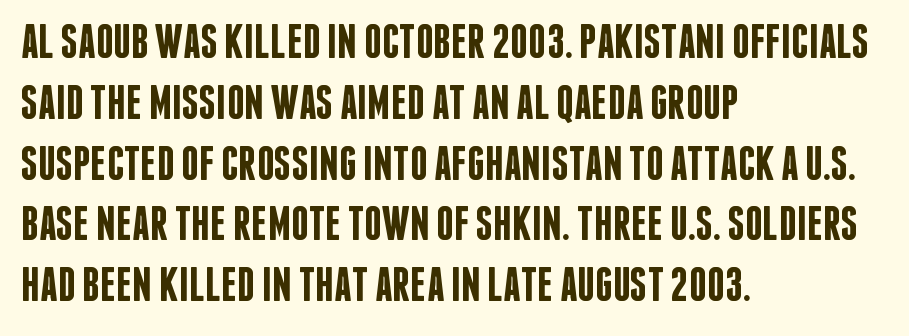
{"serif": "no", "italic": "no", "bold": "semi", "weight": "semibold", "width": "condensed", "stroke_contrast": "low", "x_height": "large", "monospaced": "no", "underline": "no", "align": "left", "line_spacing_ratio": 1.24, "letter_spacing": "normal", "letter_spacing_em": 0.0, "glyph_px": 49}
